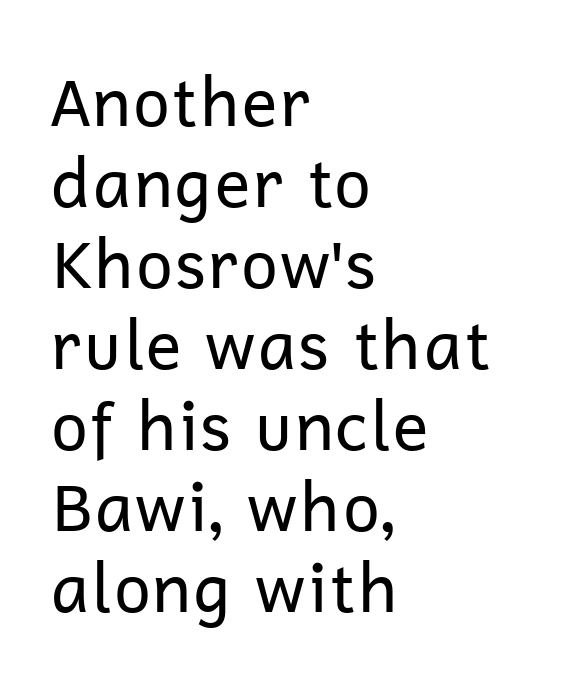
Q: Is the text bold? A: No.
Q: Is the text italic (slanted)? A: No, it is upright.
Q: Is the typeface a serif or a sans-serif typeface? A: Sans-serif.
Q: Is the text underlined? A: No.
Q: How is the paragraph aligned? A: Left-aligned.
Q: Is the spacing between letters normal or unusually wide? A: Normal.
Q: Width (condensed, normal, or wide)? A: Normal.
Q: Stroke contrast? A: Low.
Q: x-height? A: Medium.
Q: Monospaced? A: No.
